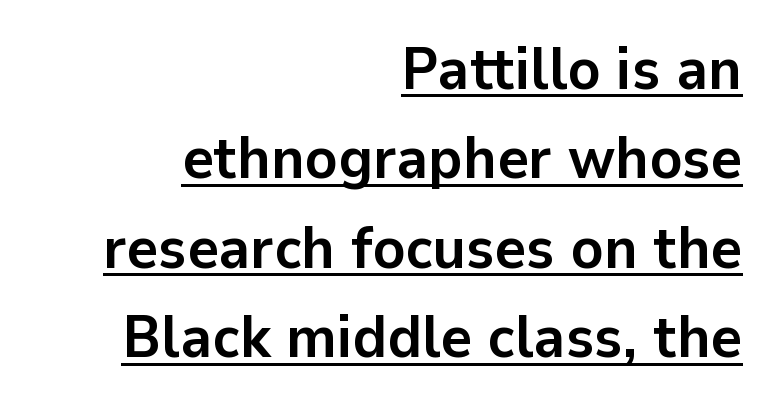
Is this a fixed-width face? No — the glyphs have proportional, varying widths. The letterforms sit shoulder to shoulder at normal distance. Does the lettering tilt? It doesn't — this is upright. Does the copy run flush right? Yes — the right margin is perfectly even. The characters look thick and weighty, a clear bold. Leading matches the norm, producing a regular column.
